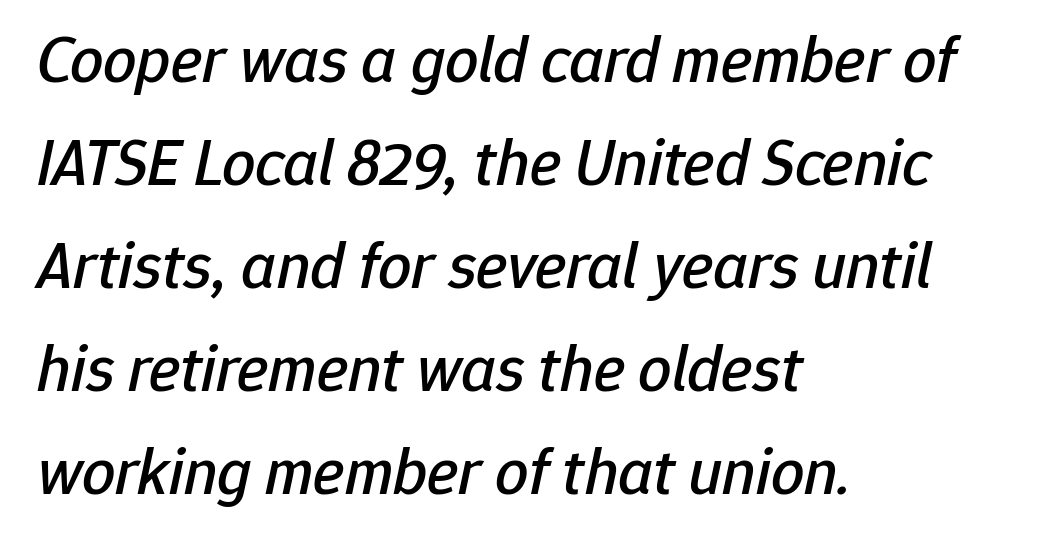
Q: Is the text italic (slanted)? A: Yes, it leans right by about 12 degrees.
Q: Is the text underlined? A: No.
Q: How is the paragraph aligned? A: Left-aligned.
Q: Is the spacing between letters normal or unusually wide? A: Normal.
Q: Is the spacing between lines tight, normal or loose? A: Normal.
Q: Width (condensed, normal, or wide)? A: Normal.
Q: Stroke contrast? A: Low.
Q: x-height? A: Medium.
Q: Monospaced? A: No.
